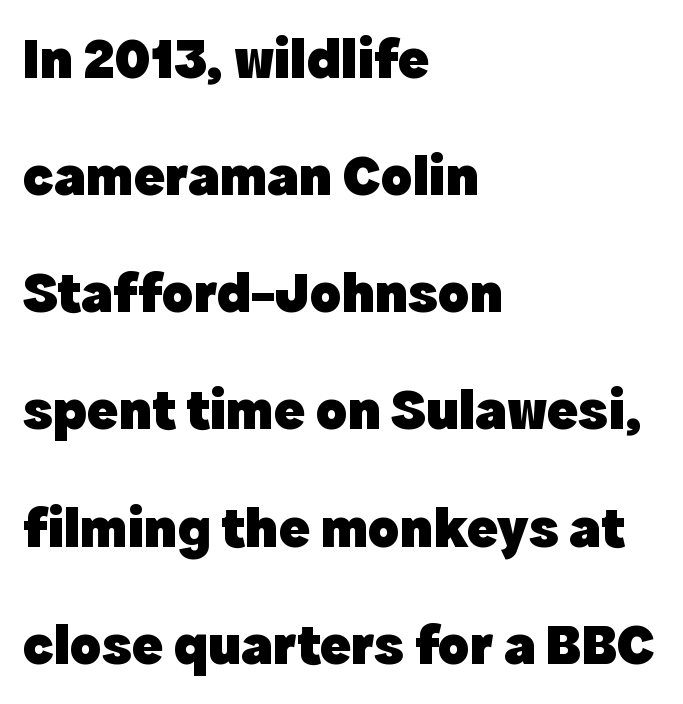
The image shows 58 px heavy sans-serif type, upright; set left-aligned, loose line spacing (2.02x), normal letter spacing, not underlined; a medium x-height.
